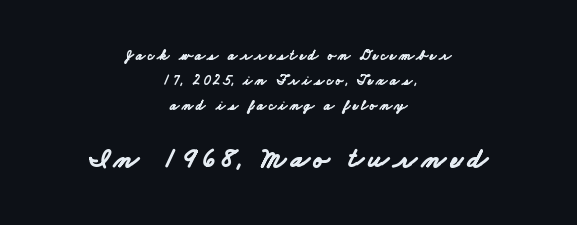
{"serif": "no", "bold": "yes", "weight": "bold", "width": "wide", "stroke_contrast": "low", "x_height": "small", "monospaced": "no", "underline": "no", "align": "center", "line_spacing_ratio": 1.8, "larger_block": "second", "size_ratio": 2.0, "glyph_px": 28}
